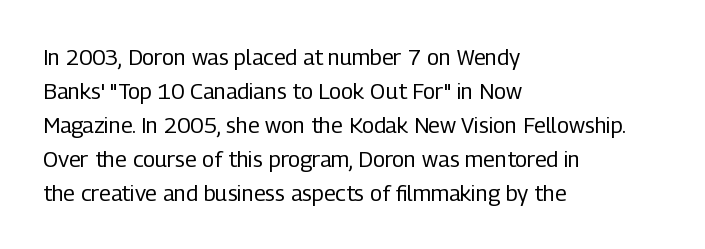
Q: Is the text bold? A: No.
Q: Is the text italic (slanted)? A: No, it is upright.
Q: Is the text underlined? A: No.
Q: How is the paragraph aligned? A: Left-aligned.
Q: Is the spacing between letters normal or unusually wide? A: Normal.
Q: Is the spacing between lines tight, normal or loose? A: Normal.
